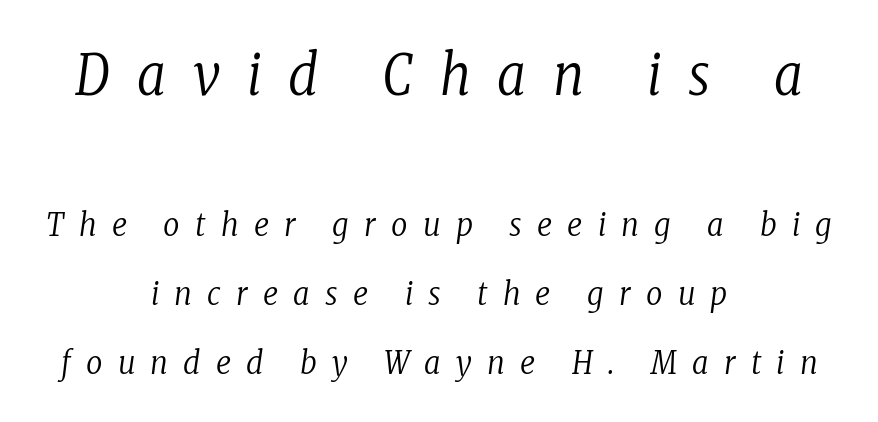
{"serif": "yes", "italic": "yes", "lean": "right", "slant_degrees": 8, "bold": "no", "weight": "regular", "width": "condensed", "stroke_contrast": "low", "x_height": "medium", "monospaced": "no", "underline": "no", "align": "center", "line_spacing": "loose", "line_spacing_ratio": 2.15, "letter_spacing": "wide", "letter_spacing_em": 0.48, "larger_block": "first", "size_ratio": 1.75, "glyph_px": 56}
